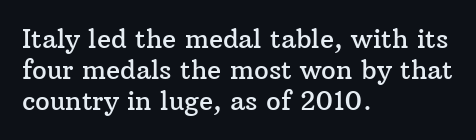
{"italic": "no", "underline": "no", "align": "left", "line_spacing_ratio": 1.2, "letter_spacing": "normal", "letter_spacing_em": 0.0, "glyph_px": 26}
